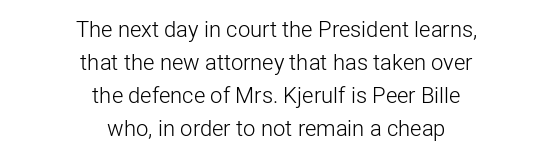
The image shows 22 px text type, upright; set centered, normal line spacing (1.5x), normal letter spacing, not underlined.
